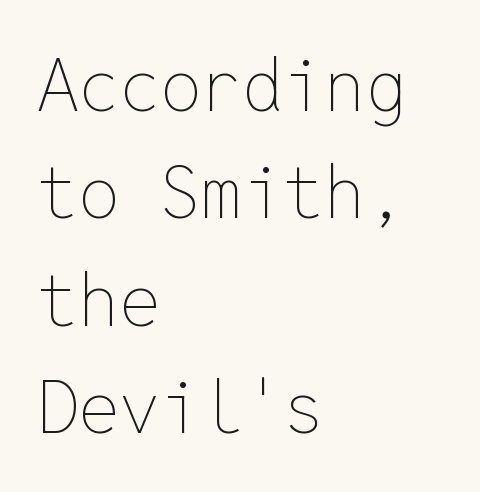
These glyphs show unthickened strokes, regular width or finer. It's the straight-up-and-down kind of type. In terms of leading, this rendering sits right in the middle. Here the designer chose a console-style face with uniform glyph widths.
